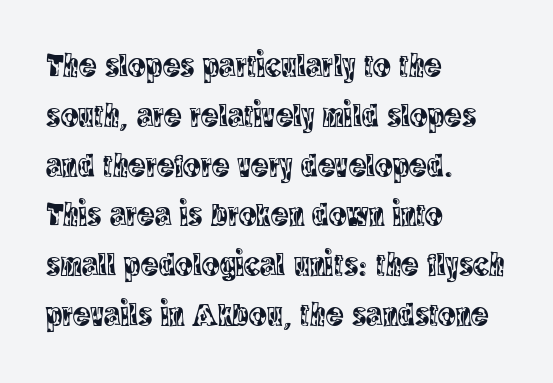
The image shows 33 px condensed serif type, upright; set left-aligned, normal line spacing (1.51x), normal letter spacing, not underlined; a large x-height.
